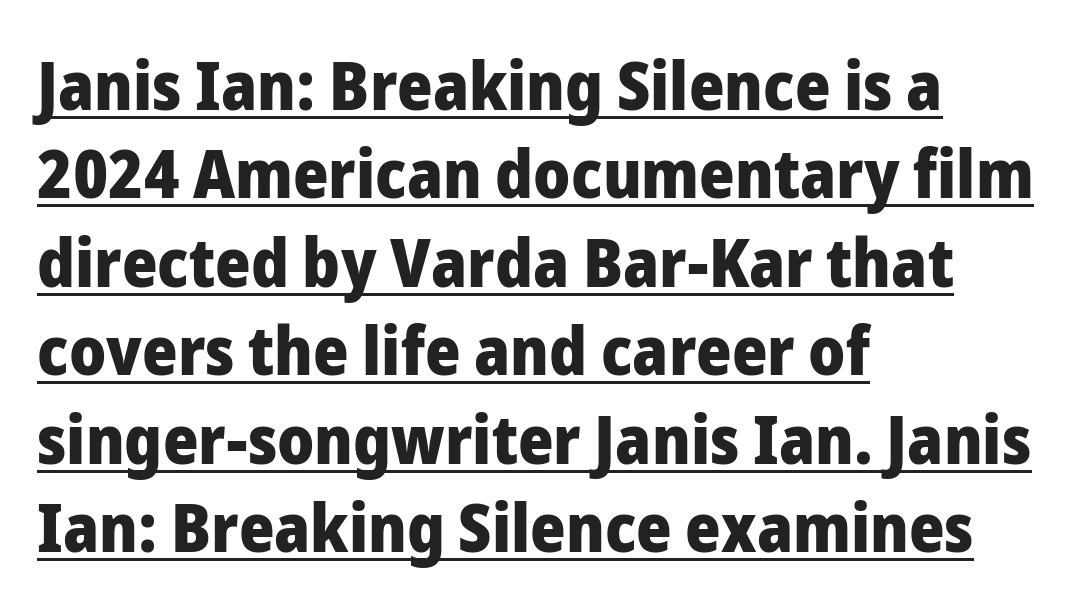
The image shows 68 px heavy sans-serif type, upright; set left-aligned, normal line spacing (1.3x), normal letter spacing, underlined; low stroke contrast and a medium x-height.
